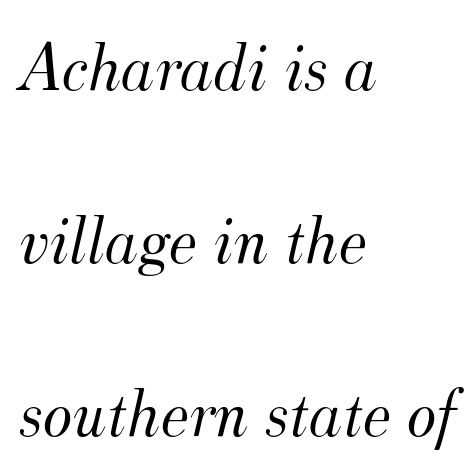
{"serif": "yes", "italic": "yes", "lean": "right", "slant_degrees": 12, "bold": "no", "weight": "light", "width": "normal", "stroke_contrast": "medium", "x_height": "small", "monospaced": "no", "underline": "no", "align": "left", "line_spacing": "loose", "line_spacing_ratio": 2.47, "letter_spacing": "normal", "letter_spacing_em": 0.0, "glyph_px": 70}
